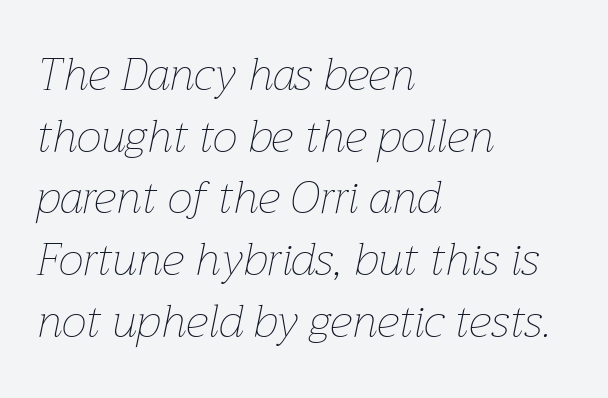
The passage is arranged the way most books set body copy — flush left. Is there much room between lines? A standard amount, neither cramped nor airy. Nothing heavy about these letters — not bold at all. This sample has the flowing, uneven cadence of proportional lettering.
